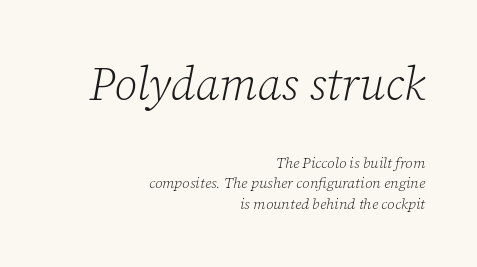
The image shows 46 px light serif type, italic (leaning right); set right-aligned, normal line spacing (1.37x), normal letter spacing, not underlined; the first (top) block is 3.07x larger; low stroke contrast and a medium x-height.
